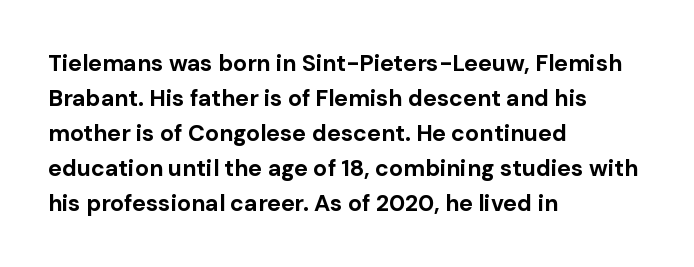
The image shows 23 px bold type, upright; set left-aligned, normal line spacing (1.52x), normal letter spacing, not underlined.
